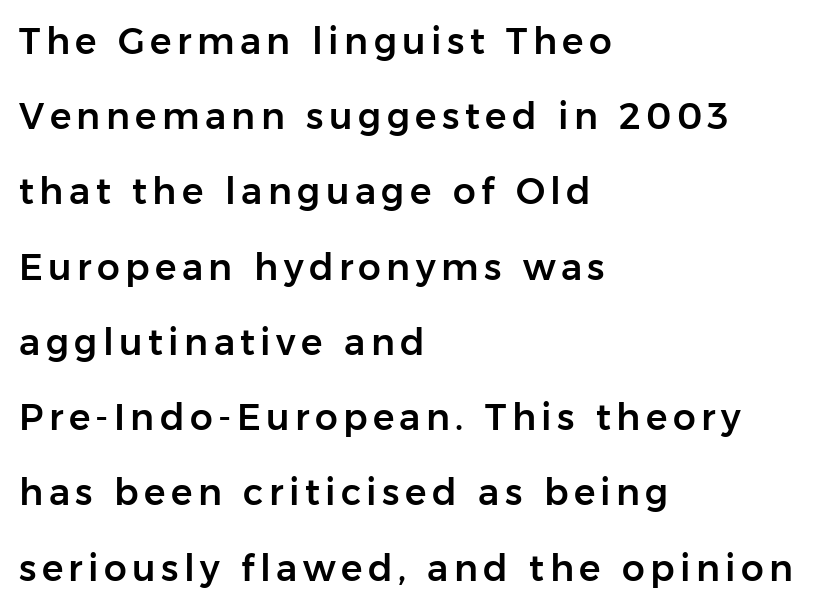
The image shows 36 px sans-serif type, upright; set left-aligned, loose line spacing (2.09x), not underlined; low stroke contrast and a medium x-height.
